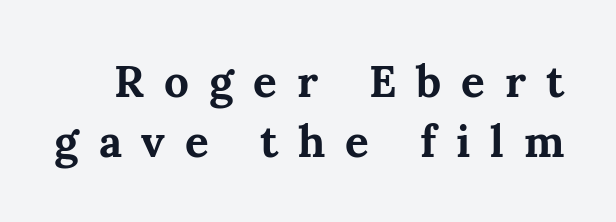
Each word looks stretched out because of the extra space between its letters. Does the lettering tilt? It doesn't — this is upright. Little horizontal feet cap the strokes, marking this as serif type. You could not count columns in this text — the font is proportionally spaced. These words are printed bold, with thick strokes throughout.
